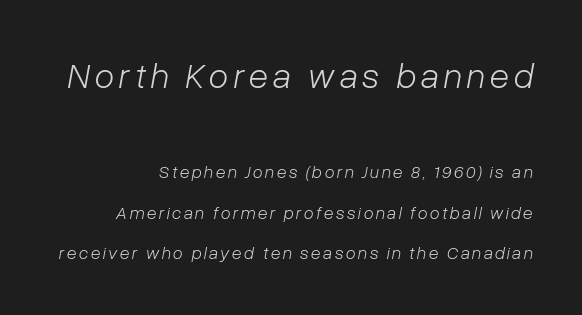
Notice how the stems are inclined rather than vertical — that's the hallmark of italics. The passage shown stacks its lines with a broad gap. Size hierarchy here favors the leading block over the trailing one. One-word summary of the alignment: right. Proportional: the letters do not fall into vertical columns.
